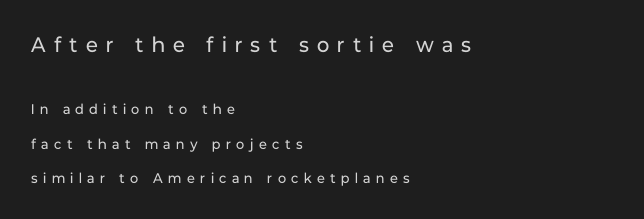
The image shows 21 px text type, upright; set left-aligned, loose line spacing (2.48x), unusually wide letter spacing (+0.39 em), not underlined; the first (top) block is 1.5x larger.
